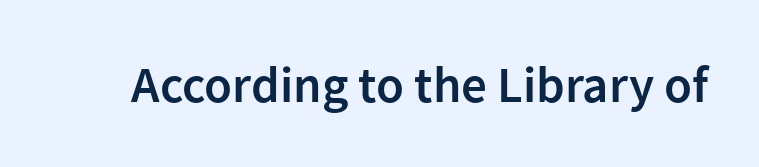
Q: Is the text bold? A: Semi-bold.
Q: Is the text italic (slanted)? A: No, it is upright.
Q: Is the typeface a serif or a sans-serif typeface? A: Sans-serif.
Q: Is the text underlined? A: No.
Q: Is the spacing between letters normal or unusually wide? A: Normal.
Q: Width (condensed, normal, or wide)? A: Normal.
Q: Stroke contrast? A: Low.
Q: x-height? A: Medium.
Q: Monospaced? A: No.
